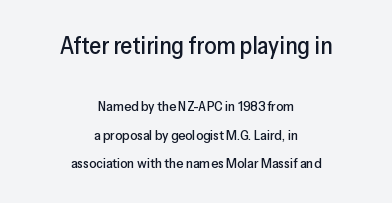
A roman cut, with each character standing at attention. Notice how the passage keeps no hard edge, just a central spine. Honestly, the rows look like they've been pulled way apart. Is the lower block the larger one? No — the upper block carries the bigger type.
